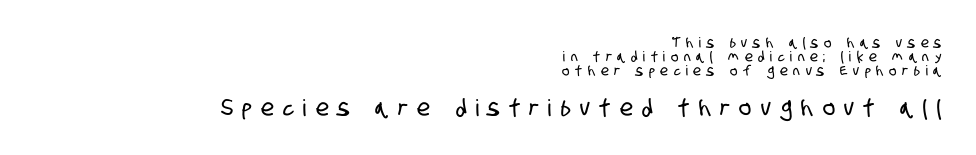
A flush-right, rag-left setting is used for this passage. You could only call the tracking loose — the letters float apart. Character size in the trailing block exceeds that of the leading block. Baseline-to-baseline distance is barely more than the letter height. Glance below the letters and you will spot only blank space.
